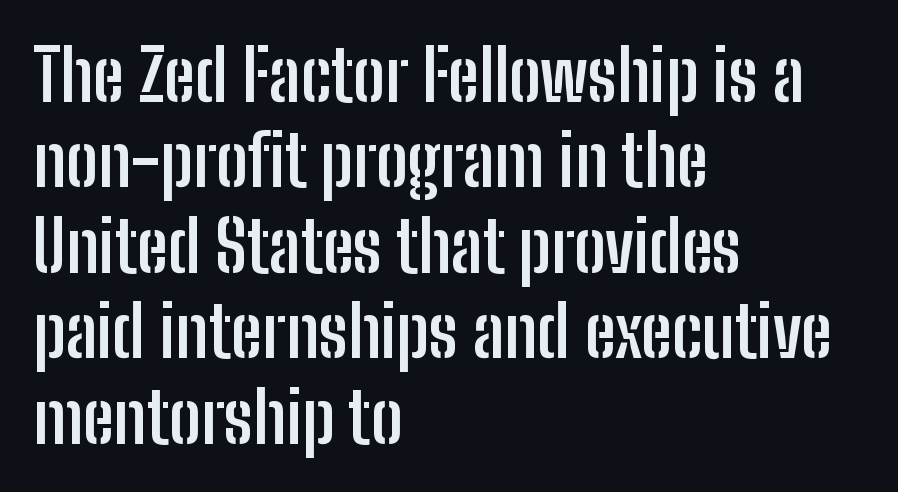
The image shows 70 px semibold, condensed sans-serif type, upright; set left-aligned, line spacing 1.22x, normal letter spacing, not underlined; low stroke contrast and a medium x-height.
